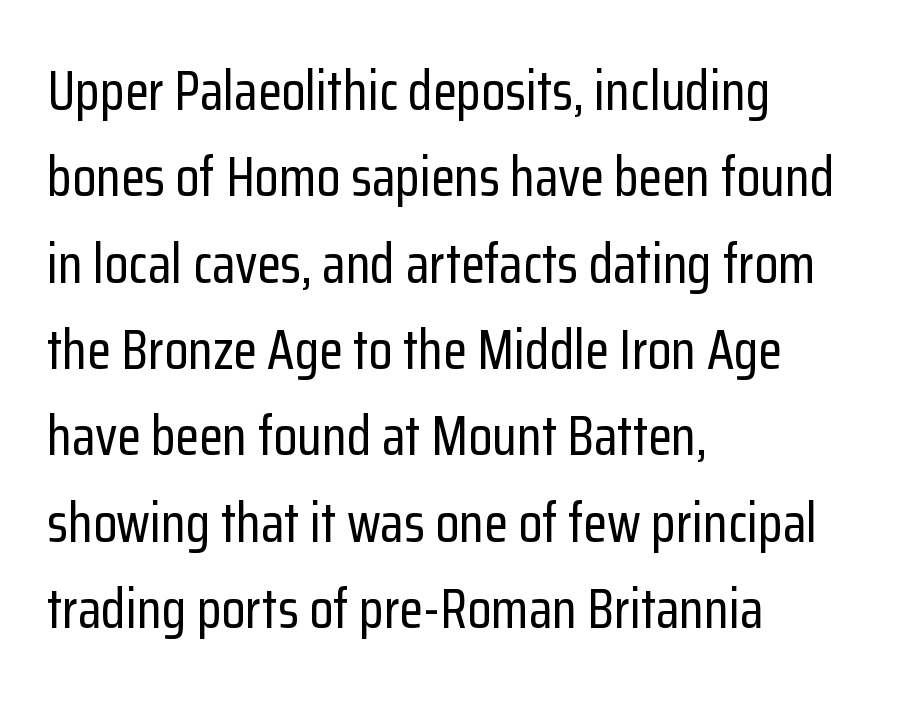
Q: Is the text italic (slanted)? A: No, it is upright.
Q: Is the typeface a serif or a sans-serif typeface? A: Sans-serif.
Q: Is the text underlined? A: No.
Q: How is the paragraph aligned? A: Left-aligned.
Q: Is the spacing between letters normal or unusually wide? A: Normal.
Q: Is the spacing between lines tight, normal or loose? A: Normal.
Q: Width (condensed, normal, or wide)? A: Condensed.
Q: Stroke contrast? A: Low.
Q: x-height? A: Medium.
Q: Monospaced? A: No.
